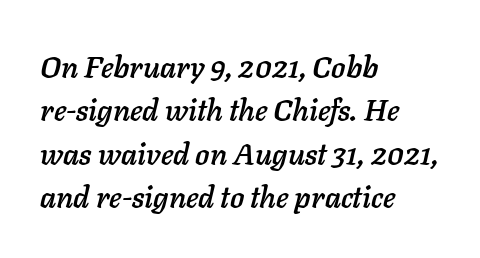
Q: Is the text italic (slanted)? A: Yes, it leans right by about 11 degrees.
Q: Is the text underlined? A: No.
Q: How is the paragraph aligned? A: Left-aligned.
Q: Is the spacing between letters normal or unusually wide? A: Normal.
Q: Is the spacing between lines tight, normal or loose? A: Normal.
Q: Width (condensed, normal, or wide)? A: Normal.
Q: Stroke contrast? A: Low.
Q: x-height? A: Medium.
Q: Monospaced? A: No.
